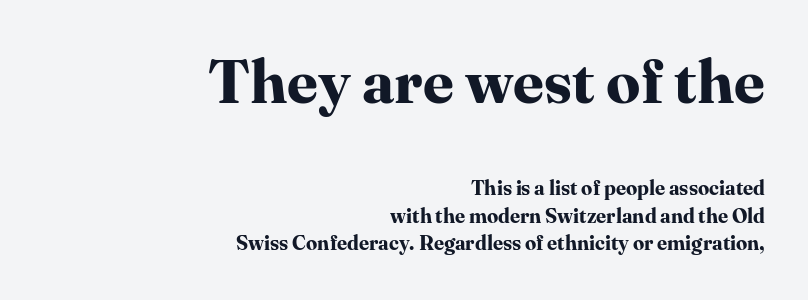
{"serif": "yes", "italic": "no", "bold": "yes", "weight": "bold", "width": "normal", "stroke_contrast": "high", "x_height": "medium", "monospaced": "no", "underline": "no", "align": "right", "line_spacing": "normal", "line_spacing_ratio": 1.37, "letter_spacing": "normal", "letter_spacing_em": 0.0, "larger_block": "first", "size_ratio": 3.05, "glyph_px": 61}
